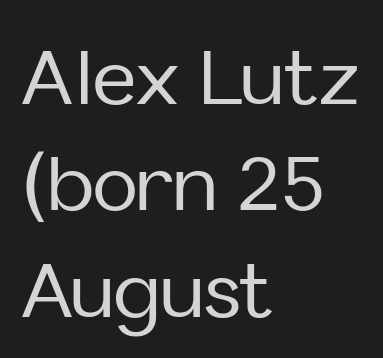
The image shows 75 px sans-serif type, upright; set left-aligned, normal line spacing (1.42x), normal letter spacing, not underlined; low stroke contrast and a medium x-height.
